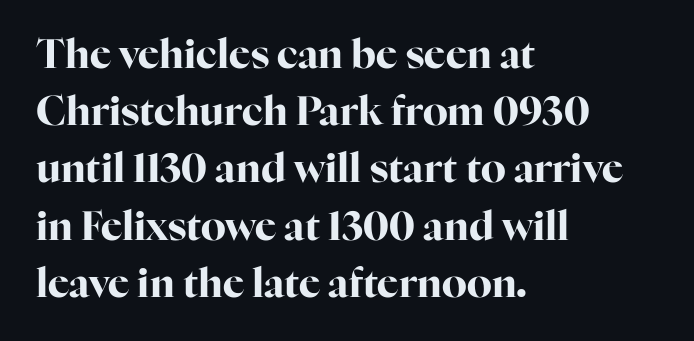
{"serif": "yes", "italic": "no", "bold": "yes", "weight": "bold", "width": "normal", "stroke_contrast": "high", "x_height": "medium", "monospaced": "no", "underline": "no", "align": "left", "line_spacing": "normal", "line_spacing_ratio": 1.43, "letter_spacing": "normal", "letter_spacing_em": 0.0, "glyph_px": 40}
